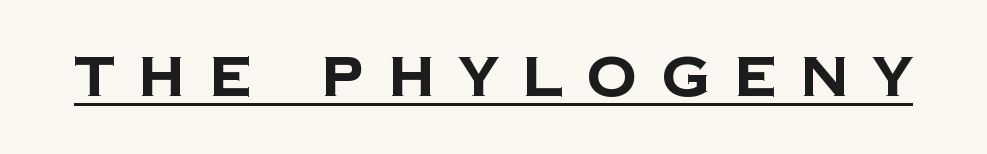
Q: Is the text bold? A: Yes.
Q: Is the typeface a serif or a sans-serif typeface? A: Sans-serif.
Q: Is the text underlined? A: Yes.
Q: Is the spacing between letters normal or unusually wide? A: Unusually wide.
Q: Width (condensed, normal, or wide)? A: Normal.
Q: Stroke contrast? A: Low.
Q: x-height? A: Large.
Q: Monospaced? A: No.
